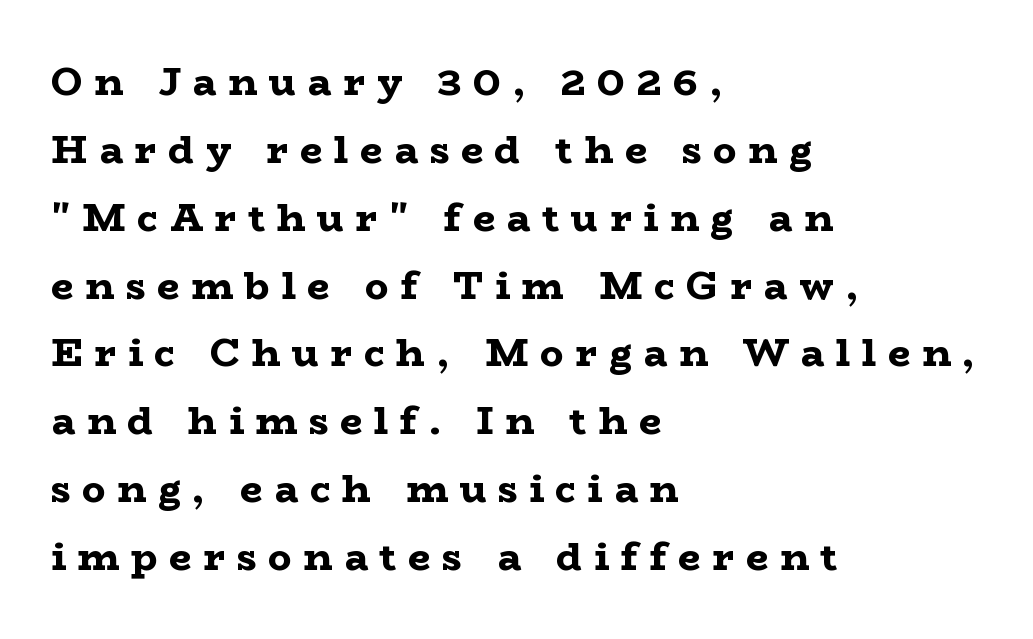
The image shows 39 px bold, wide serif type, upright; set left-aligned, line spacing 1.74x, unusually wide letter spacing (+0.3 em), not underlined; low stroke contrast and a medium x-height.
